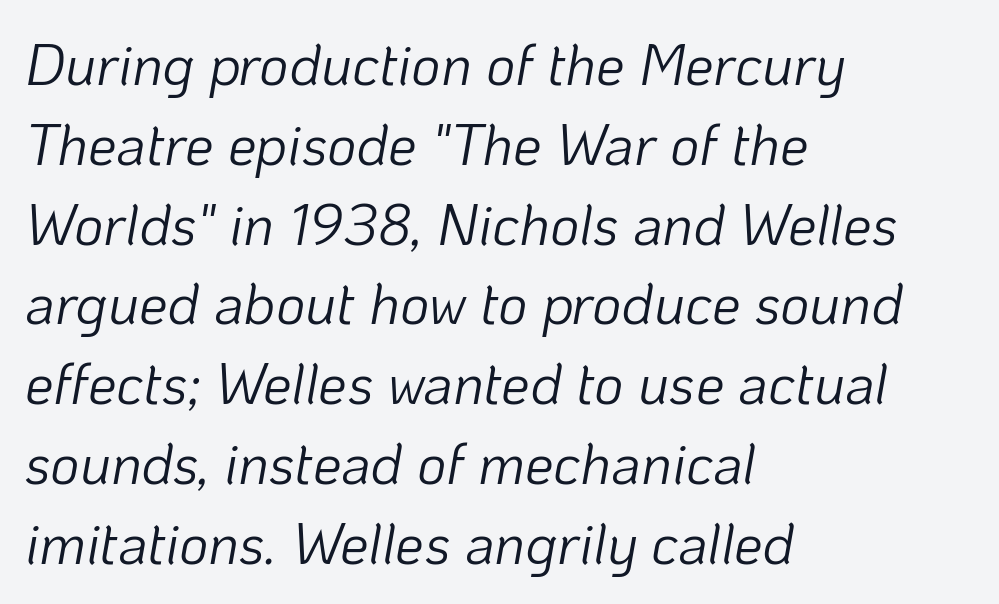
The image shows 57 px light type, italic (leaning right); set left-aligned, normal line spacing (1.4x), normal letter spacing, not underlined; low stroke contrast and a medium x-height.
